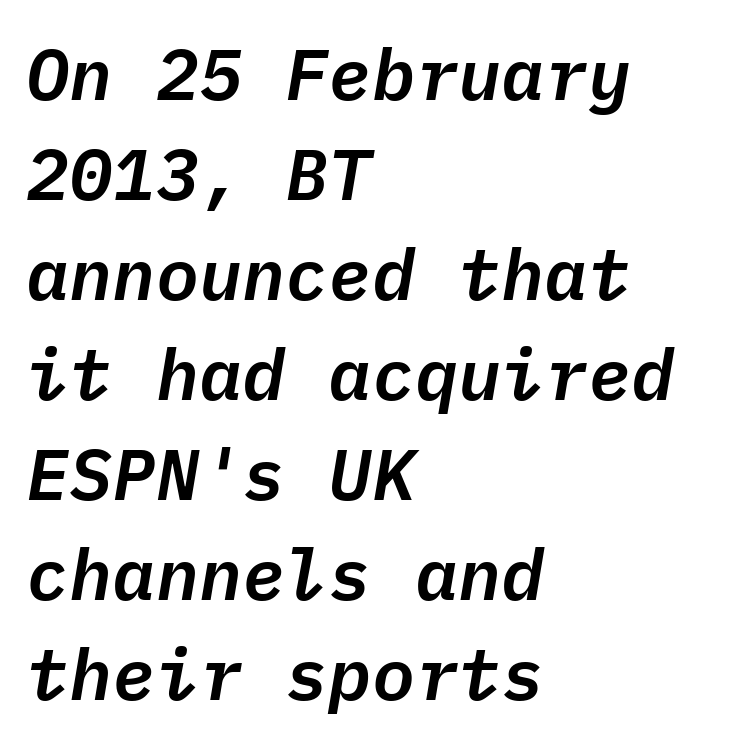
{"italic": "yes", "lean": "right", "slant_degrees": 9, "width": "normal", "stroke_contrast": "low", "x_height": "medium", "monospaced": "yes", "underline": "no", "align": "left", "line_spacing": "normal", "line_spacing_ratio": 1.39, "letter_spacing": "normal", "letter_spacing_em": 0.0, "glyph_px": 72}
